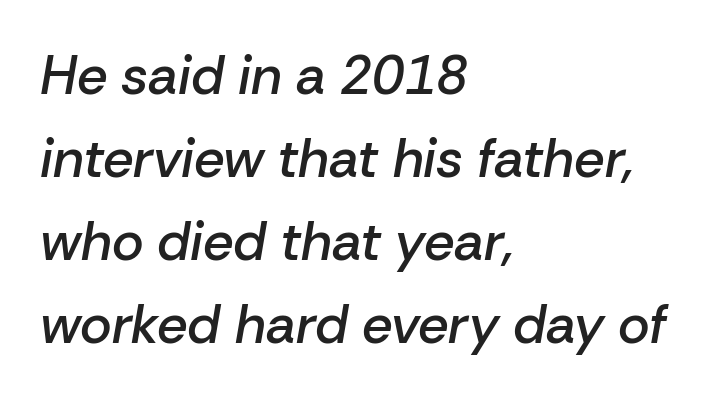
Does the lettering tilt? It does — this is italic. Leftover space on each line is placed entirely after the last word. Varying glyph widths throughout — classic text-font behaviour. Look at the tracking — it's just the regular setting, nothing added. Horizontal bands of white between lines are of average thickness. Slightly chunky letters — semibold, I'd say, not full bold.
